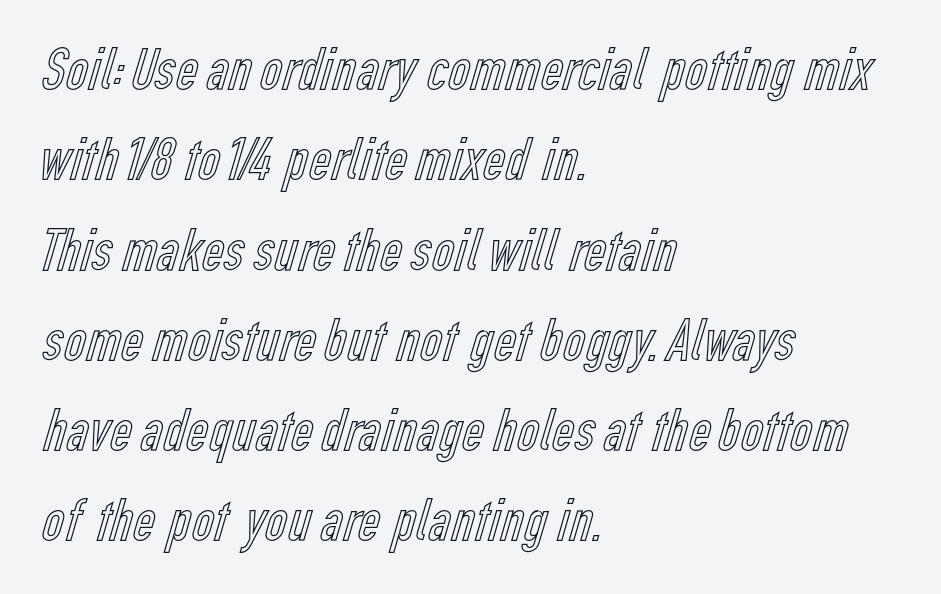
The image shows 61 px condensed type; set left-aligned, normal line spacing (1.48x), normal letter spacing, not underlined; a medium x-height.
